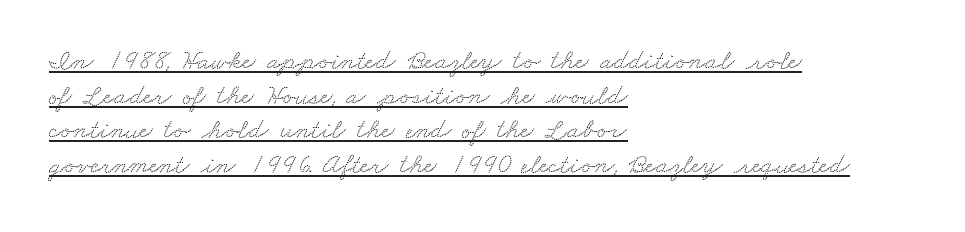
Q: Is the text underlined? A: Yes.
Q: How is the paragraph aligned? A: Left-aligned.
Q: Is the spacing between letters normal or unusually wide? A: Normal.
Q: Width (condensed, normal, or wide)? A: Wide.
Q: Stroke contrast? A: Low.
Q: x-height? A: Small.
Q: Monospaced? A: No.
